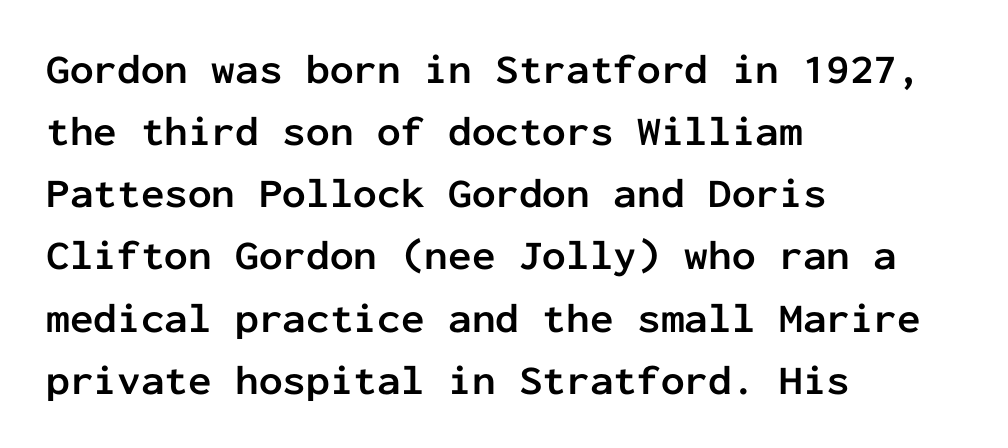
{"serif": "no", "italic": "no", "bold": "yes", "weight": "semibold", "width": "normal", "stroke_contrast": "low", "x_height": "medium", "monospaced": "yes", "underline": "no", "align": "left", "line_spacing": "normal", "line_spacing_ratio": 1.48, "letter_spacing": "normal", "letter_spacing_em": 0.0, "glyph_px": 42}
